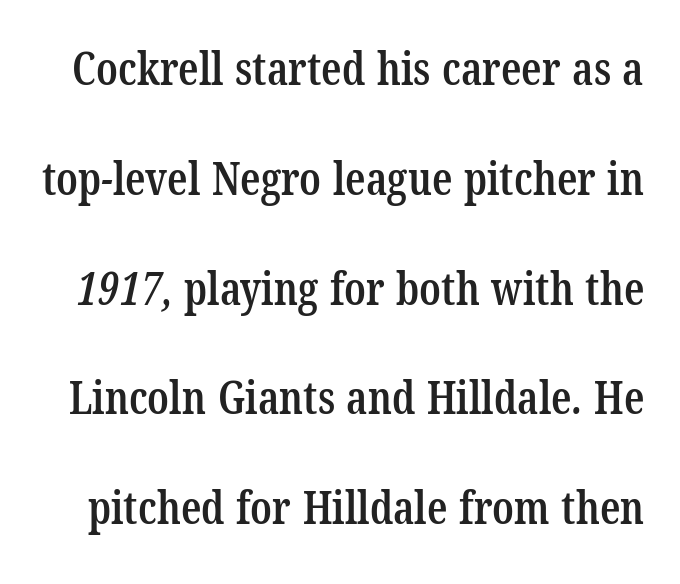
Q: Is the text bold? A: Semi-bold.
Q: Is the typeface a serif or a sans-serif typeface? A: Serif.
Q: Is the text underlined? A: No.
Q: Is the spacing between letters normal or unusually wide? A: Normal.
Q: Is the spacing between lines tight, normal or loose? A: Loose.
Q: Width (condensed, normal, or wide)? A: Condensed.
Q: Stroke contrast? A: Low.
Q: x-height? A: Medium.
Q: Monospaced? A: No.
